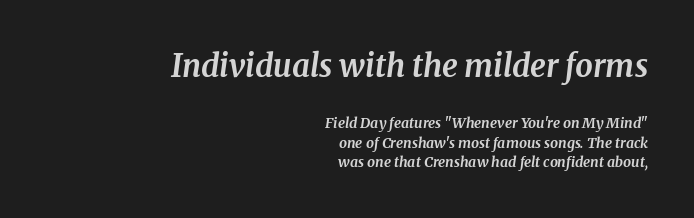
{"serif": "yes", "italic": "yes", "lean": "right", "slant_degrees": 8, "bold": "yes", "weight": "bold", "width": "normal", "stroke_contrast": "medium", "x_height": "medium", "monospaced": "no", "underline": "no", "align": "right", "line_spacing": "normal", "line_spacing_ratio": 1.4, "letter_spacing": "normal", "letter_spacing_em": 0.0, "larger_block": "first", "size_ratio": 2.21, "glyph_px": 31}
